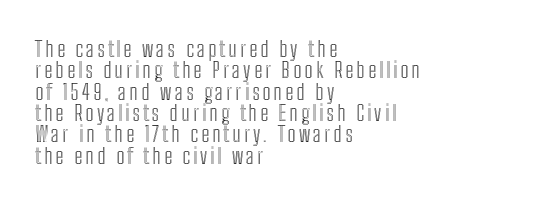
Just letters on the line, the space beneath them empty. Left-aligned paragraph, ragged on the right. Is there any slant? The stems are plumb. Regarding leading, the lines here are crowded together.
